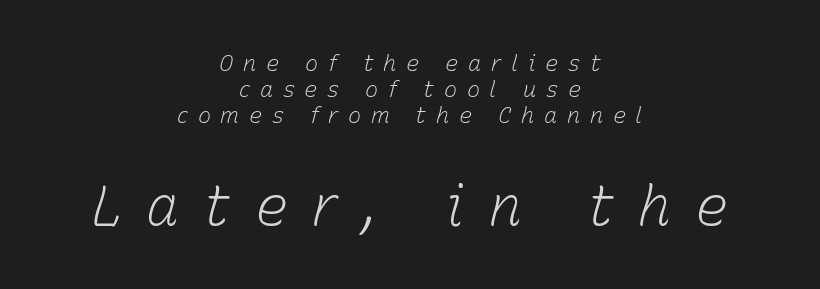
The whitespace from short lines is split evenly between both sides. Weight class: somewhere from thin through regular. Rendered with sloped, italic letterforms. If you squint, the bottom block still reads clearly — it's the larger of the two. Check under the words: just untouched page. What stands out about the letter spacing? Its width — letters are far apart.
